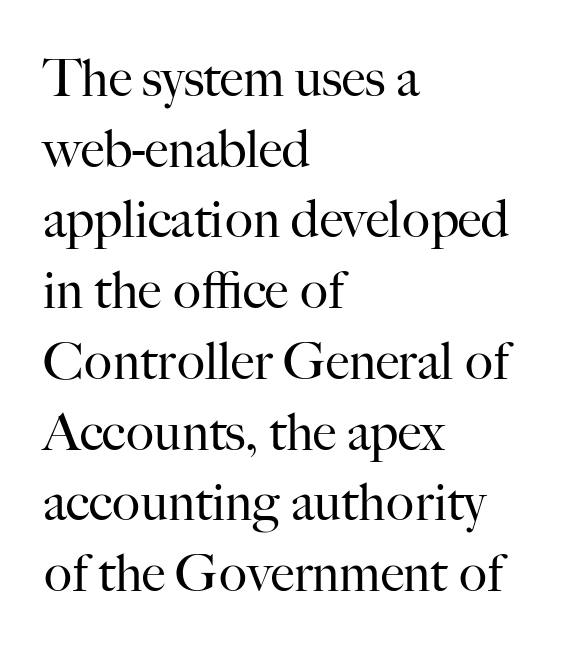
{"serif": "yes", "italic": "no", "bold": "no", "weight": "regular", "width": "normal", "stroke_contrast": "high", "x_height": "small", "monospaced": "no", "underline": "no", "align": "left", "line_spacing": "normal", "line_spacing_ratio": 1.36, "letter_spacing": "normal", "letter_spacing_em": 0.0, "glyph_px": 52}
